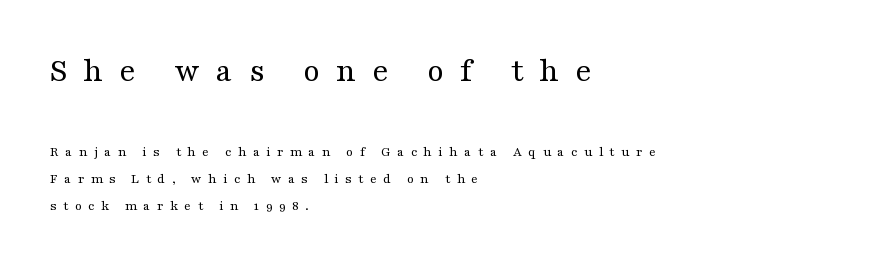
The image shows 34 px regular-weight, wide serif type, upright; set left-aligned, loose line spacing (1.94x), unusually wide letter spacing (+0.46 em), not underlined; the first (top) block is 2.43x larger; medium stroke contrast and a medium x-height.
